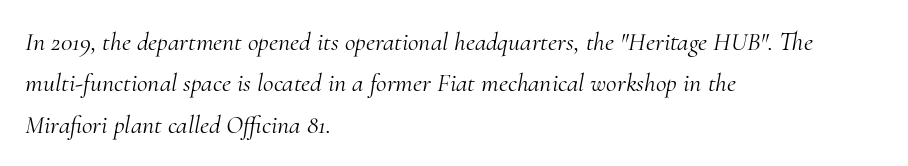
{"italic": "yes", "lean": "right", "slant_degrees": 10, "bold": "no", "underline": "no", "align": "left", "line_spacing": "normal", "line_spacing_ratio": 1.59, "letter_spacing": "normal", "letter_spacing_em": 0.0, "glyph_px": 26}
